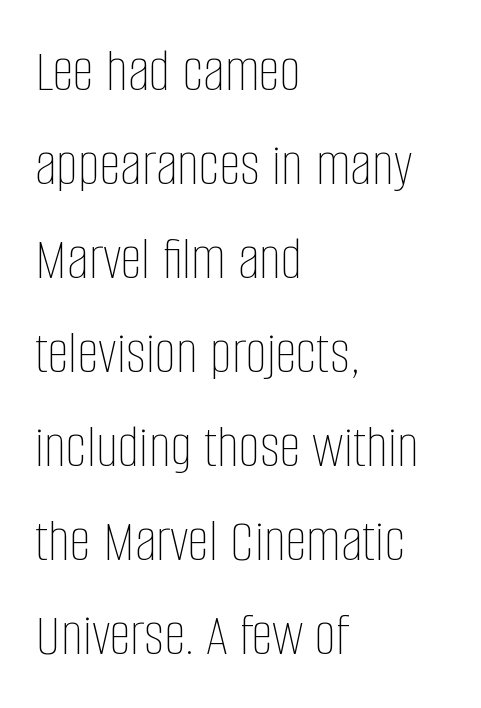
The image shows 61 px thin, condensed type, upright; set left-aligned, normal line spacing (1.54x), normal letter spacing, not underlined; low stroke contrast and a large x-height.
